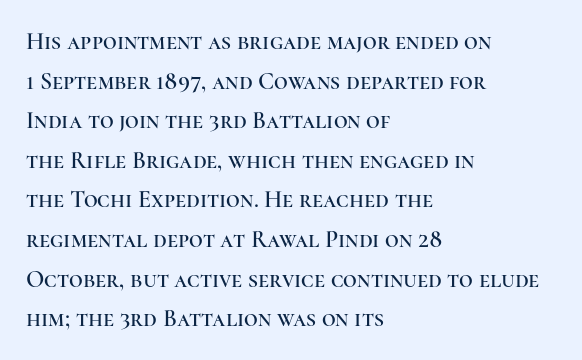
Q: Is the text italic (slanted)? A: No, it is upright.
Q: Is the text underlined? A: No.
Q: How is the paragraph aligned? A: Left-aligned.
Q: Is the spacing between letters normal or unusually wide? A: Normal.
Q: Is the spacing between lines tight, normal or loose? A: Normal.
